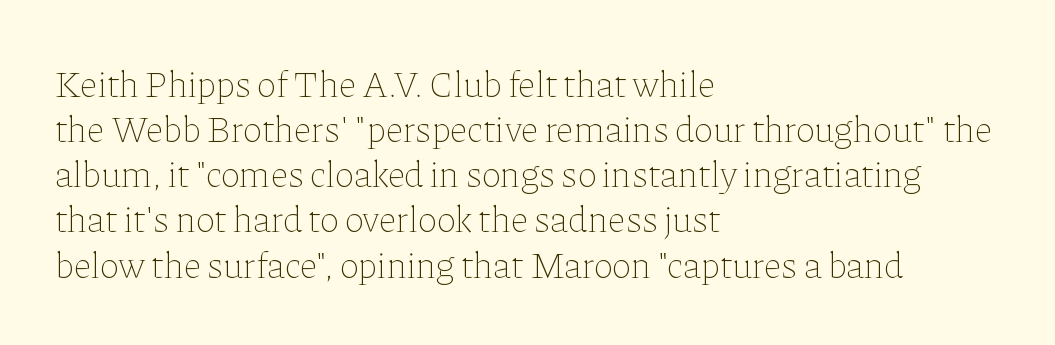
Here the designer chose a conventional face with non-uniform glyph widths. Characters follow at the spacing the type designer built in. Plain, unruled lines of type. Weight: regular or lighter. A roman cut, with each character standing at attention. The lines in this sample share a left origin and differ only in where they stop.
